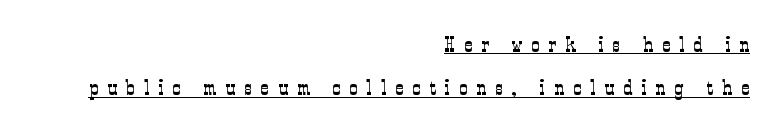
{"italic": "no", "bold": "no", "underline": "yes", "align": "right", "line_spacing": "loose", "line_spacing_ratio": 1.96, "letter_spacing": "wide", "letter_spacing_em": 0.42, "glyph_px": 22}
